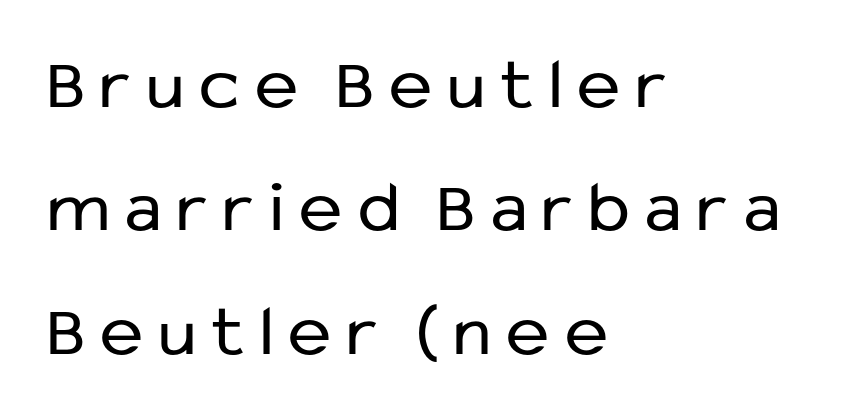
Serif or sans? Sans — the stroke terminals are bare. Posture: straight, roman, zero tilt. Rule under the text: the space is simply empty. Substantial extra tracking has been applied to these lines. Think of a printed novel: that variable character pitch is what you see here. Compared with typical paragraphs, the rows here are spaced about the same.
